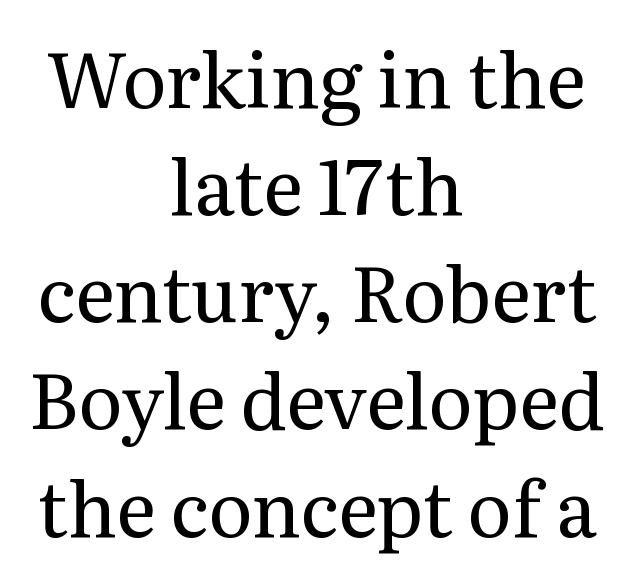
Nope, not italic — everything's standing straight. To sum up the face: it has serifs. Glance below the letters and you will spot only blank space. Varying glyph widths throughout — classic text-font behaviour. The cut favours lightness, reaching ordinary text weight at its darkest. These lines are centered, leaving both edges ragged.
